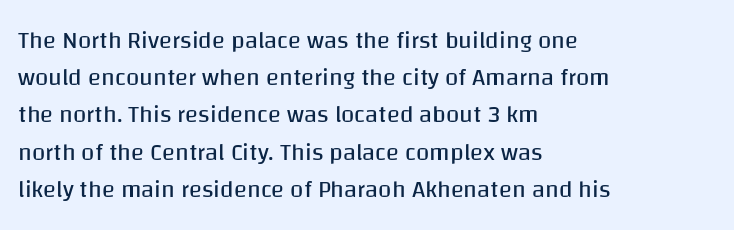
Ordinary non-slanted type is in use. This sample uses plain, unmodified letter spacing. Has an underline been added? It has not. The designer left line spacing at the default. The cut favours lightness, reaching ordinary text weight at its darkest. Layout note: lines flush left.
